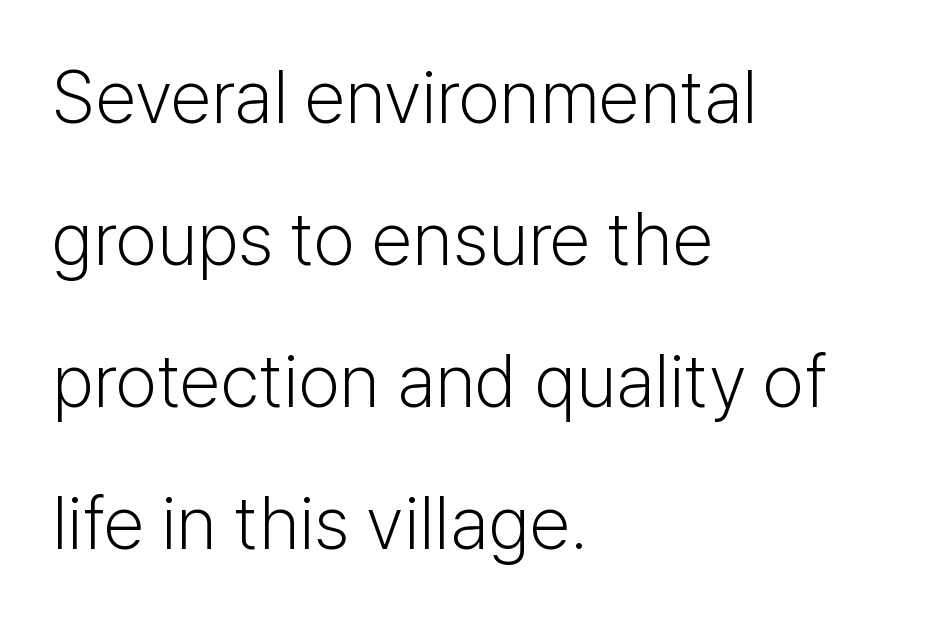
Quick note: interline space is abundant. Check under the words: just untouched page. Standard letterfit; no display-style spreading of the glyphs. The cut favours lightness, reaching ordinary text weight at its darkest.
